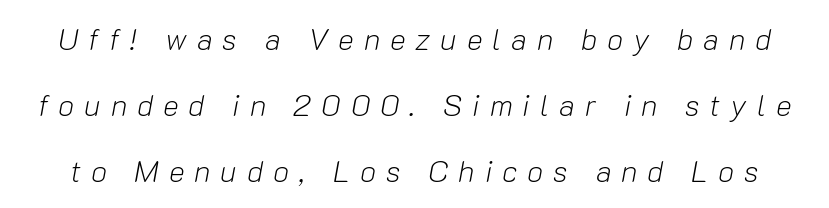
Q: Is the text bold? A: No.
Q: Is the text italic (slanted)? A: Yes, it leans right by about 10 degrees.
Q: Is the text underlined? A: No.
Q: Is the spacing between letters normal or unusually wide? A: Unusually wide.
Q: Is the spacing between lines tight, normal or loose? A: Loose.
Q: Width (condensed, normal, or wide)? A: Normal.
Q: Stroke contrast? A: Low.
Q: x-height? A: Medium.
Q: Monospaced? A: No.
